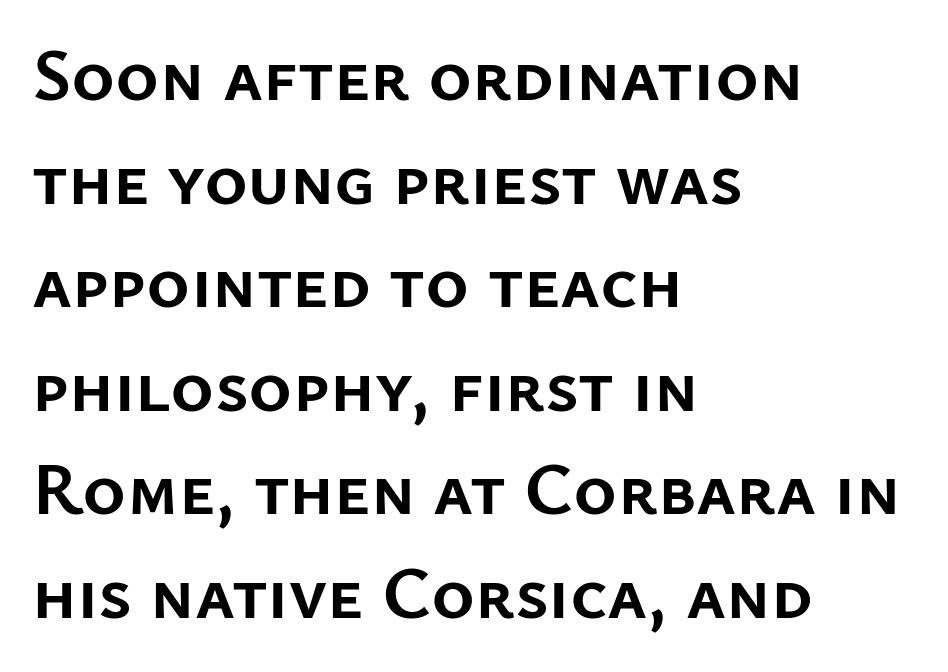
{"serif": "no", "italic": "no", "bold": "yes", "weight": "semibold", "width": "normal", "stroke_contrast": "low", "x_height": "medium", "monospaced": "no", "underline": "no", "align": "left", "line_spacing": "normal", "line_spacing_ratio": 1.4, "letter_spacing": "normal", "letter_spacing_em": 0.0, "glyph_px": 74}
